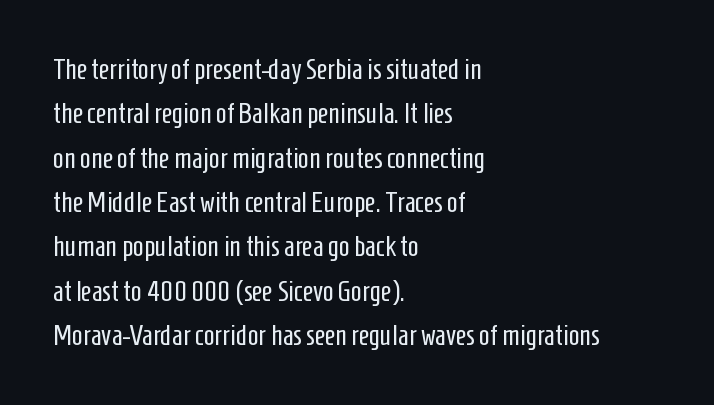
Q: Is the text bold? A: No.
Q: Is the text italic (slanted)? A: No, it is upright.
Q: Is the typeface a serif or a sans-serif typeface? A: Sans-serif.
Q: Is the text underlined? A: No.
Q: How is the paragraph aligned? A: Left-aligned.
Q: Is the spacing between letters normal or unusually wide? A: Normal.
Q: Is the spacing between lines tight, normal or loose? A: Normal.
Q: Width (condensed, normal, or wide)? A: Condensed.
Q: Stroke contrast? A: Low.
Q: x-height? A: Medium.
Q: Monospaced? A: No.
